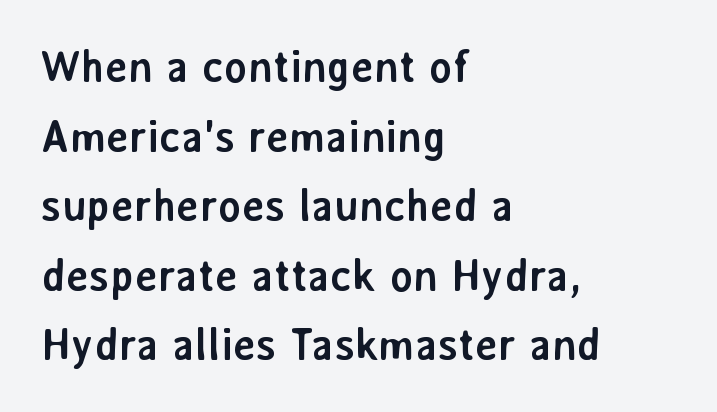
A typesetter would call this leading conventional body-copy spacing. This sample uses an upright cut, with every glyph sitting square on the baseline. Thick stems and heavy bowls — unmistakably bold. The paragraph has a hard left edge and a soft right edge.
